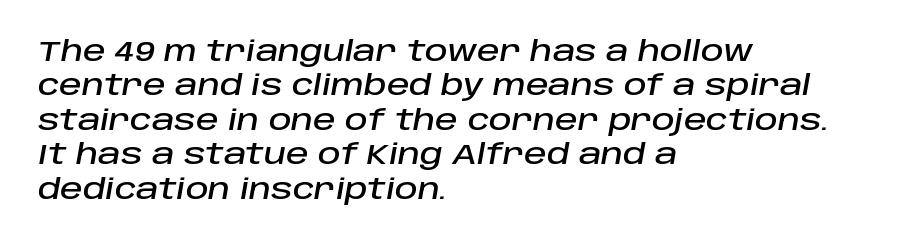
The image shows 28 px text type, italic (leaning right); set left-aligned, line spacing 1.23x, normal letter spacing, not underlined; low stroke contrast and a large x-height.
